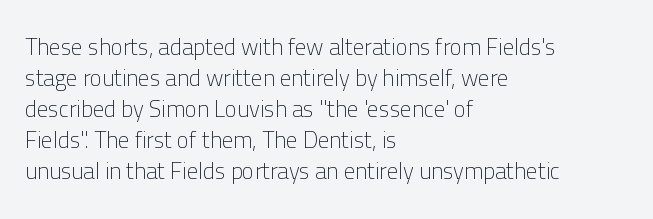
Posture: upright roman. The ragged edge is on the right, which tells us the setting is flush left. Reading down the column, the eye jumps a familiar distance to each next line. The specimen omits any rule beneath the text block's lines. The face looks like a standard text weight, possibly lighter.
